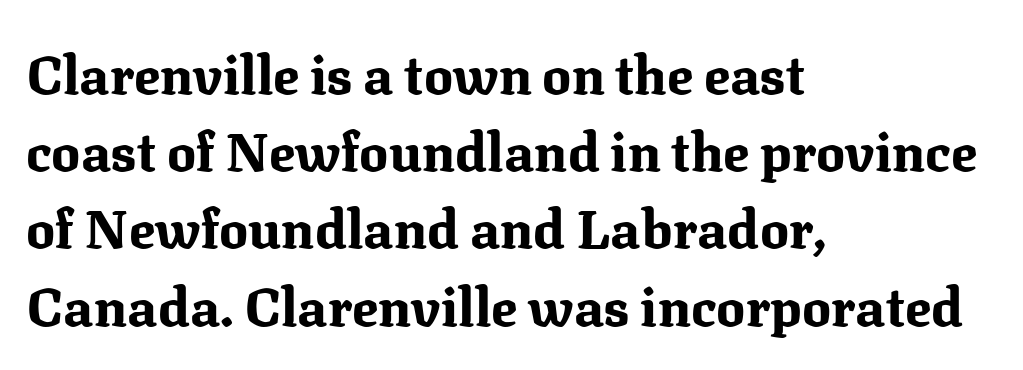
Q: Is the text bold? A: Yes.
Q: Is the text italic (slanted)? A: No, it is upright.
Q: Is the typeface a serif or a sans-serif typeface? A: Serif.
Q: Is the text underlined? A: No.
Q: How is the paragraph aligned? A: Left-aligned.
Q: Is the spacing between letters normal or unusually wide? A: Normal.
Q: Is the spacing between lines tight, normal or loose? A: Normal.
Q: Width (condensed, normal, or wide)? A: Normal.
Q: Stroke contrast? A: Medium.
Q: x-height? A: Medium.
Q: Monospaced? A: No.
